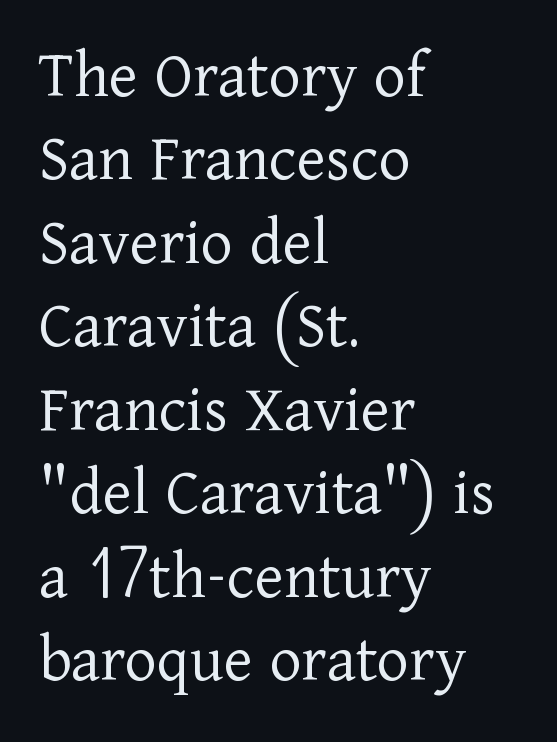
Q: Is the text bold? A: No.
Q: Is the text italic (slanted)? A: No, it is upright.
Q: Is the typeface a serif or a sans-serif typeface? A: Serif.
Q: Is the text underlined? A: No.
Q: How is the paragraph aligned? A: Left-aligned.
Q: Is the spacing between letters normal or unusually wide? A: Normal.
Q: Width (condensed, normal, or wide)? A: Normal.
Q: Stroke contrast? A: Low.
Q: x-height? A: Medium.
Q: Monospaced? A: No.
